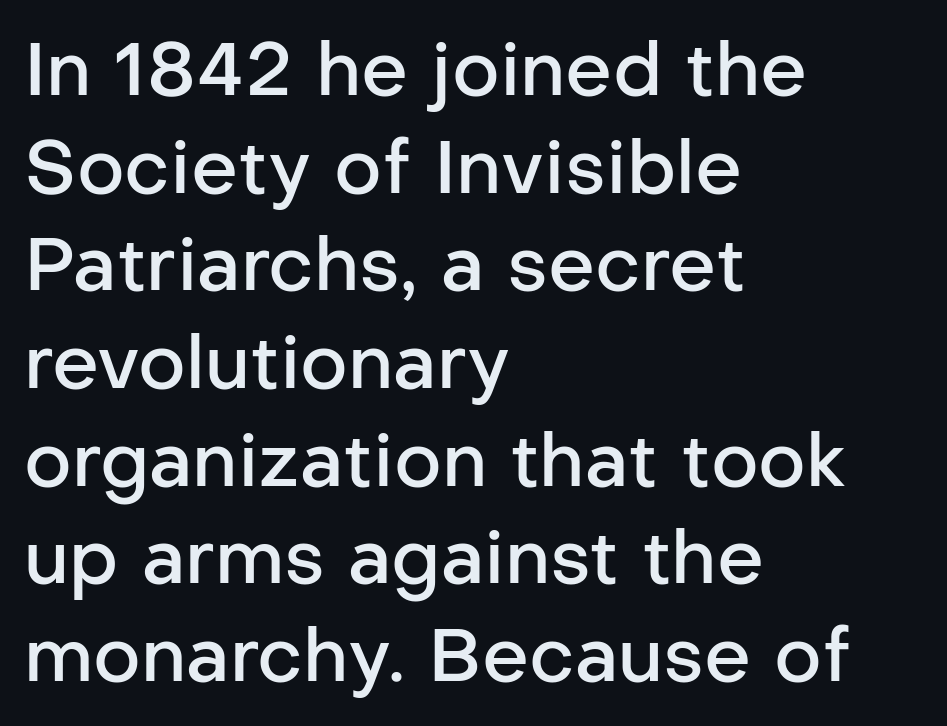
Tracking value appears to be zero — textbook default spacing. This rendering uses left alignment, leaving the right contour irregular. Check under the words: just untouched page. These lines sit exactly where default settings would place them.
